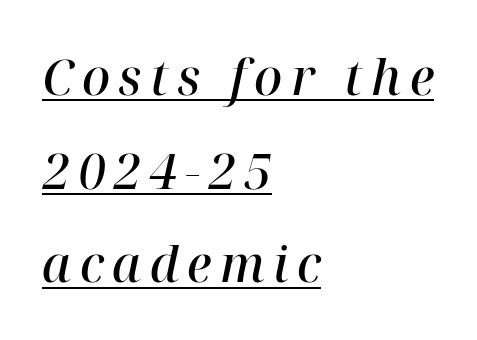
Q: Is the text bold? A: Semi-bold.
Q: Is the text italic (slanted)? A: Yes, it leans right by about 12 degrees.
Q: Is the typeface a serif or a sans-serif typeface? A: Serif.
Q: Is the text underlined? A: Yes.
Q: How is the paragraph aligned? A: Left-aligned.
Q: Is the spacing between lines tight, normal or loose? A: Loose.
Q: Width (condensed, normal, or wide)? A: Normal.
Q: Stroke contrast? A: High.
Q: x-height? A: Medium.
Q: Monospaced? A: No.
